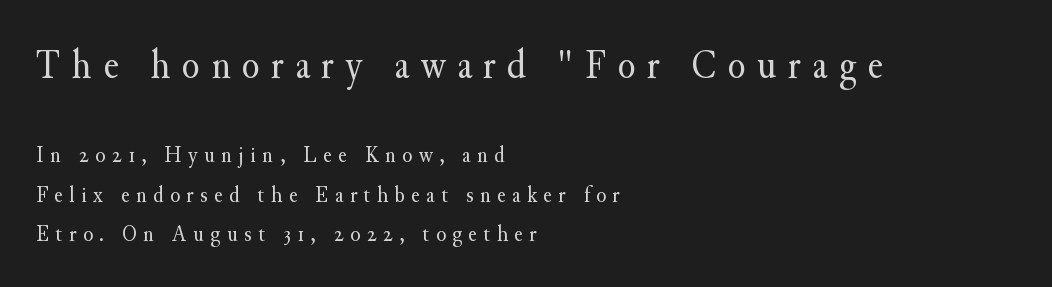
{"serif": "yes", "italic": "no", "bold": "no", "weight": "regular", "width": "normal", "stroke_contrast": "medium", "x_height": "small", "monospaced": "no", "underline": "no", "align": "left", "line_spacing": "normal", "line_spacing_ratio": 1.7, "letter_spacing": "wide", "letter_spacing_em": 0.28, "larger_block": "first", "size_ratio": 1.78, "glyph_px": 41}
